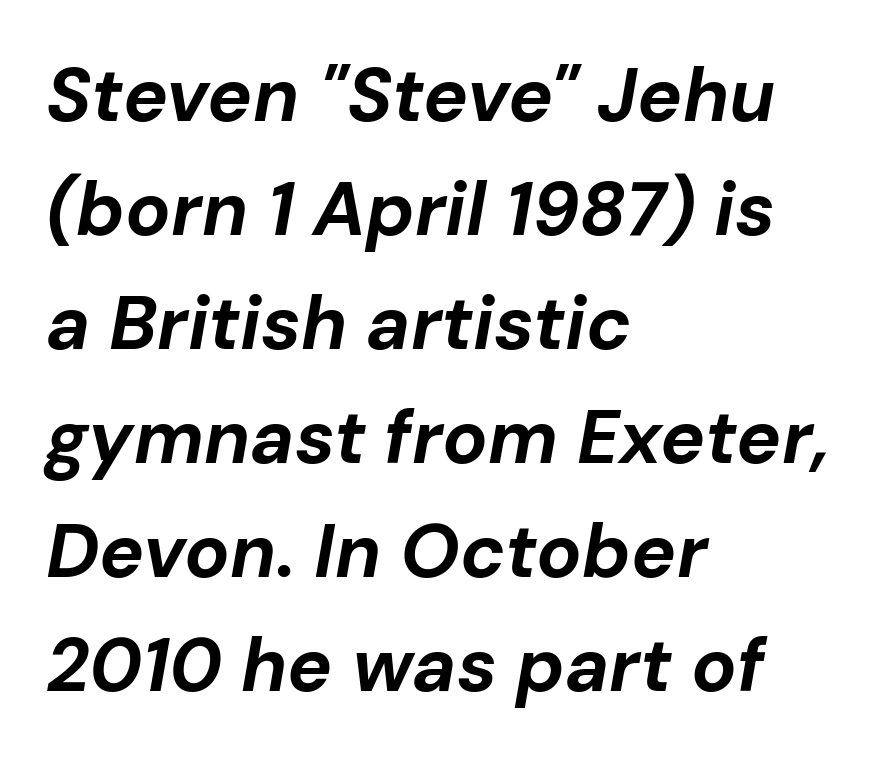
The image shows 75 px bold type, italic (leaning right); set left-aligned, normal line spacing (1.52x), normal letter spacing, not underlined; low stroke contrast and a medium x-height.
